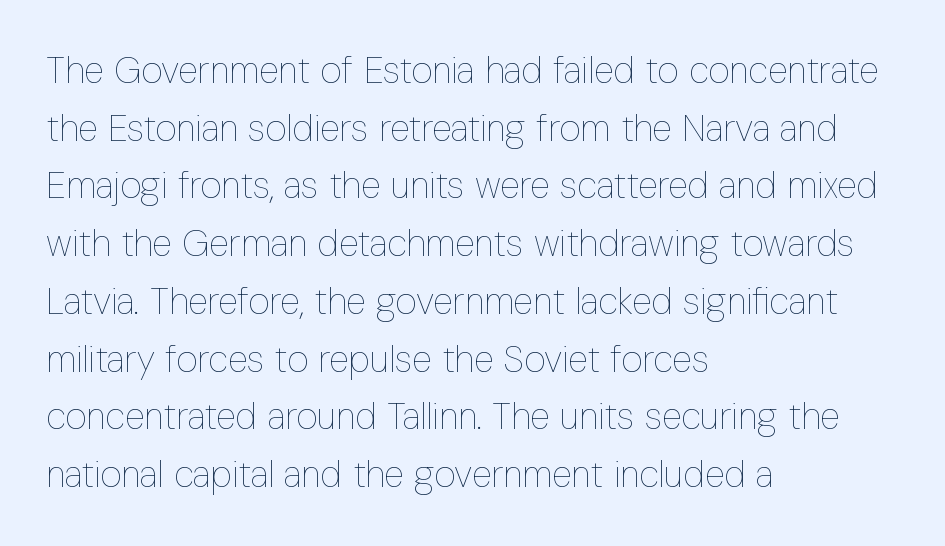
{"italic": "no", "bold": "no", "weight": "thin", "width": "condensed", "stroke_contrast": "low", "x_height": "medium", "monospaced": "no", "underline": "no", "align": "left", "line_spacing": "normal", "line_spacing_ratio": 1.56, "letter_spacing": "normal", "letter_spacing_em": 0.0, "glyph_px": 37}
